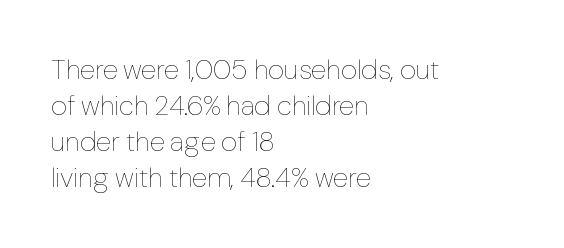
Q: Is the text bold? A: No.
Q: Is the text italic (slanted)? A: No, it is upright.
Q: Is the text underlined? A: No.
Q: How is the paragraph aligned? A: Left-aligned.
Q: Is the spacing between letters normal or unusually wide? A: Normal.
Q: Is the spacing between lines tight, normal or loose? A: Normal.
Q: Width (condensed, normal, or wide)? A: Normal.
Q: Stroke contrast? A: Low.
Q: x-height? A: Medium.
Q: Monospaced? A: No.
